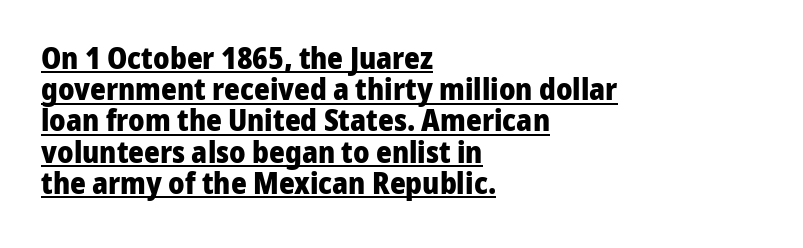
{"serif": "no", "italic": "no", "bold": "yes", "weight": "heavy", "width": "normal", "stroke_contrast": "low", "x_height": "medium", "monospaced": "no", "underline": "yes", "align": "left", "line_spacing": "tight", "line_spacing_ratio": 1.04, "letter_spacing": "normal", "letter_spacing_em": 0.0, "glyph_px": 30}
